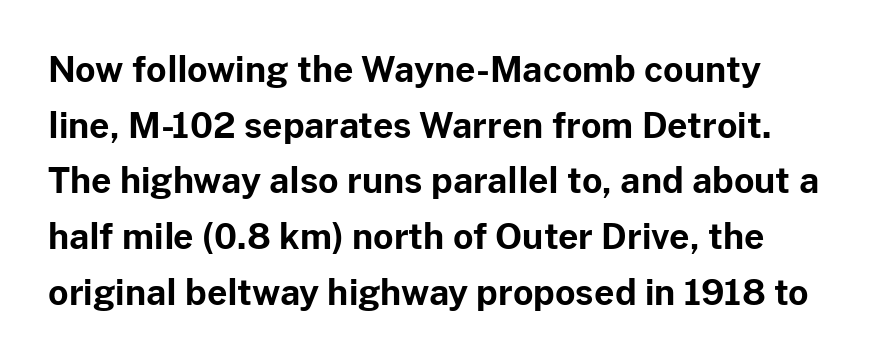
The image shows 35 px bold sans-serif type, upright; set normal line spacing (1.59x), normal letter spacing, not underlined; low stroke contrast and a medium x-height.
